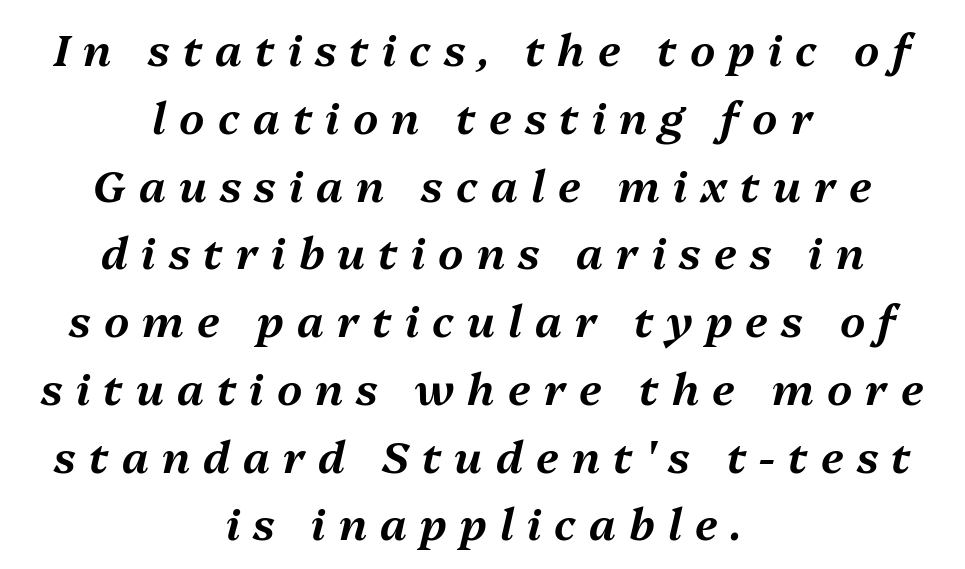
{"italic": "yes", "lean": "right", "slant_degrees": 13, "width": "normal", "stroke_contrast": "medium", "x_height": "medium", "monospaced": "no", "underline": "no", "align": "center", "line_spacing": "normal", "line_spacing_ratio": 1.54, "letter_spacing": "wide", "letter_spacing_em": 0.3, "glyph_px": 44}
